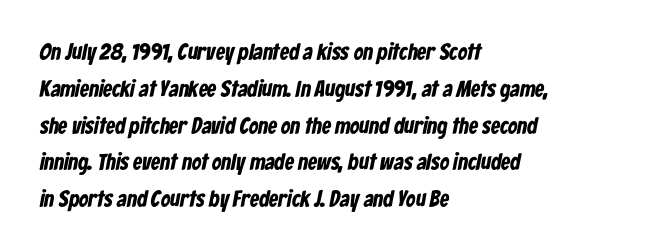
Q: Is the text bold? A: Yes.
Q: Is the text underlined? A: No.
Q: How is the paragraph aligned? A: Left-aligned.
Q: Is the spacing between letters normal or unusually wide? A: Normal.
Q: Is the spacing between lines tight, normal or loose? A: Normal.
